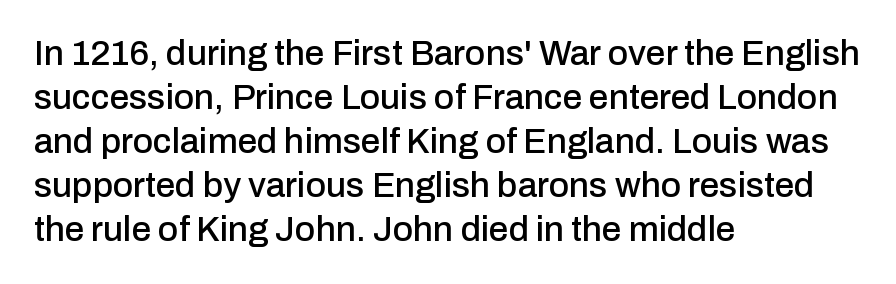
{"serif": "no", "italic": "no", "width": "normal", "stroke_contrast": "low", "x_height": "medium", "monospaced": "no", "underline": "no", "align": "left", "line_spacing": "normal", "line_spacing_ratio": 1.26, "letter_spacing": "normal", "letter_spacing_em": 0.0, "glyph_px": 35}
